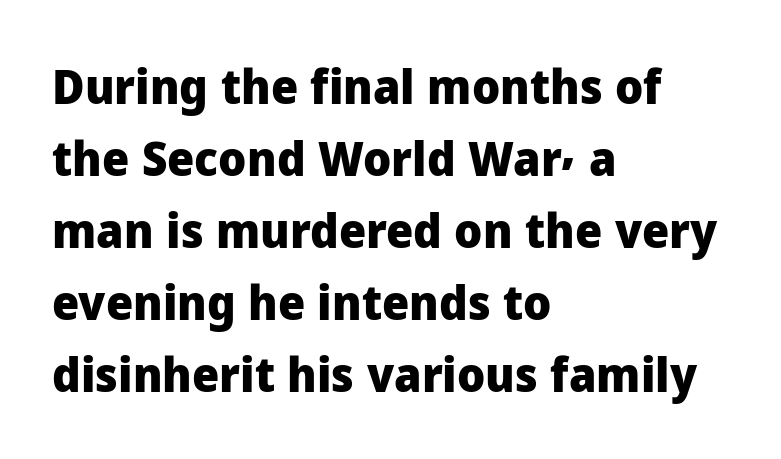
A bare baseline throughout the passage. Observe the ordinary spacing: letters are neighbours, not strangers. No feet cap the strokes, marking this as sans-serif type. Posture: upright roman. Regular leading. Note the varied advance widths — an 'i' is clearly narrower than an 'm'.
